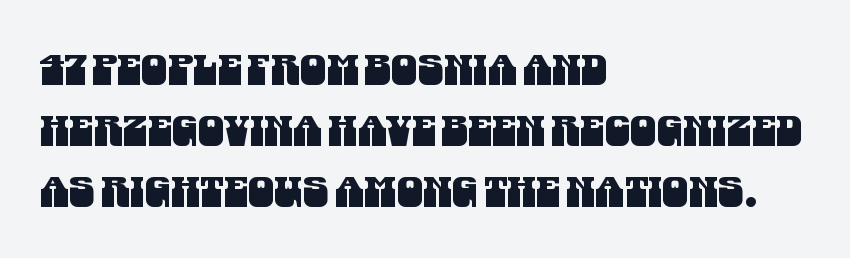
Q: Is the typeface a serif or a sans-serif typeface? A: Sans-serif.
Q: Is the text underlined? A: No.
Q: How is the paragraph aligned? A: Left-aligned.
Q: Is the spacing between letters normal or unusually wide? A: Normal.
Q: Is the spacing between lines tight, normal or loose? A: Normal.
Q: Width (condensed, normal, or wide)? A: Condensed.
Q: Stroke contrast? A: Medium.
Q: x-height? A: Large.
Q: Monospaced? A: No.
